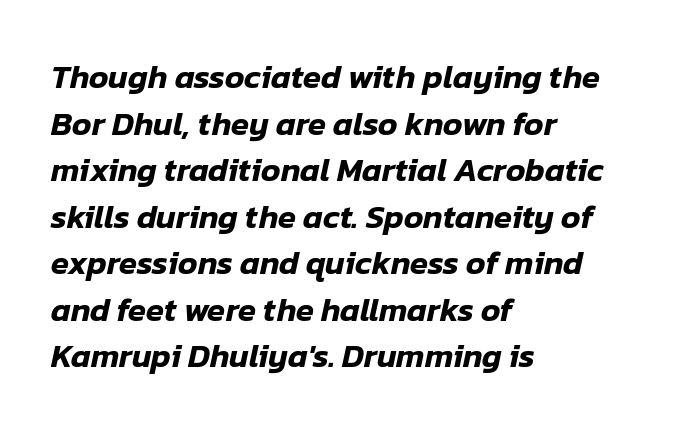
{"italic": "yes", "lean": "right", "slant_degrees": 12, "width": "normal", "stroke_contrast": "low", "x_height": "medium", "monospaced": "no", "underline": "no", "align": "left", "line_spacing": "normal", "line_spacing_ratio": 1.41, "letter_spacing": "normal", "letter_spacing_em": 0.0, "glyph_px": 33}
